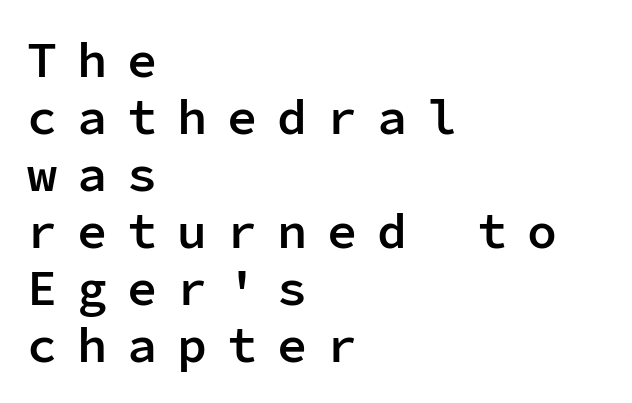
Words float on clear page, feet unadorned. Spacing between characters has been opened up far beyond the box default. The rendering uses a semibold face; strokes are thickened but not to full bold. Designer's note — italics off, roman on. Reading down the block, your eye returns to a fixed left position each line.
